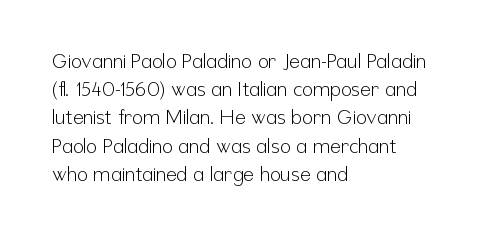
The image shows 20 px text type, upright; set left-aligned, normal line spacing (1.41x), normal letter spacing, not underlined.
